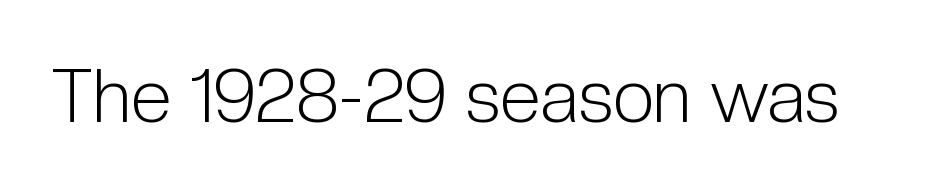
The image shows 74 px light, condensed sans-serif type, upright; set normal letter spacing, not underlined; low stroke contrast and a medium x-height.
